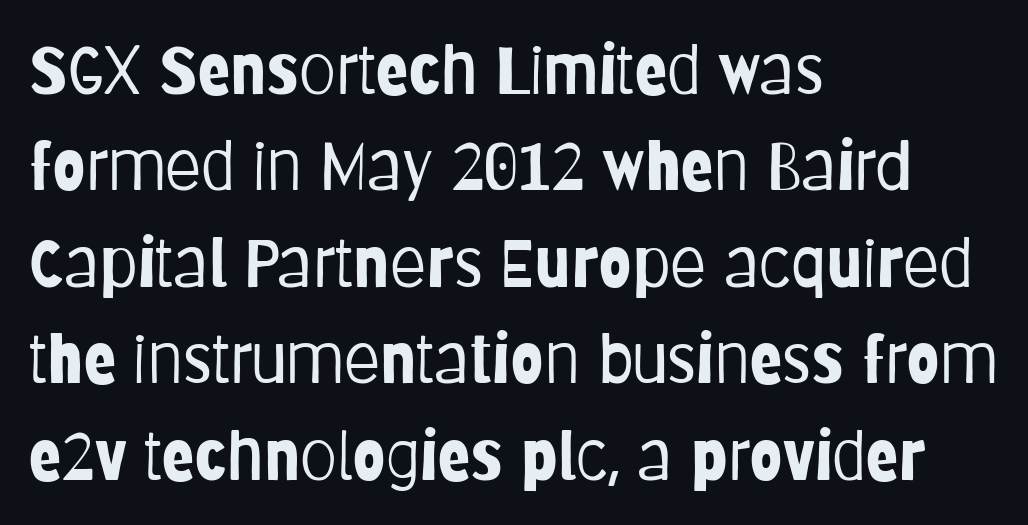
{"serif": "no", "italic": "no", "bold": "no", "weight": "light", "width": "condensed", "stroke_contrast": "low", "x_height": "large", "monospaced": "no", "underline": "no", "align": "left", "line_spacing": "normal", "line_spacing_ratio": 1.44, "letter_spacing": "normal", "letter_spacing_em": 0.0, "glyph_px": 67}
